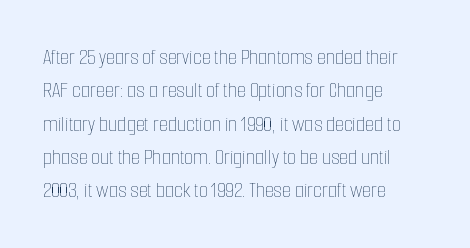
The image shows 23 px text type, upright; set left-aligned, normal line spacing (1.45x), normal letter spacing, not underlined.
